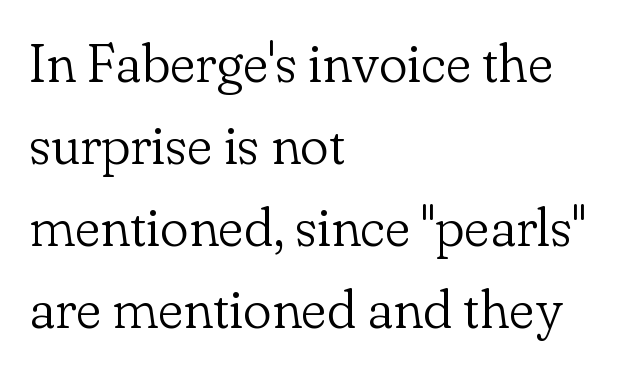
The image shows 54 px light serif type, upright; set left-aligned, normal line spacing (1.52x), normal letter spacing, not underlined; low stroke contrast and a small x-height.
